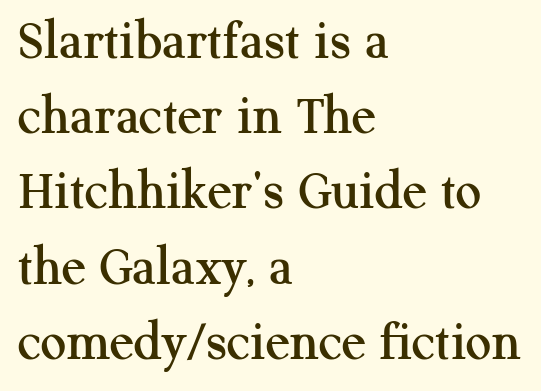
{"serif": "yes", "italic": "no", "width": "normal", "stroke_contrast": "medium", "x_height": "medium", "monospaced": "no", "underline": "no", "align": "left", "line_spacing": "normal", "line_spacing_ratio": 1.32, "letter_spacing": "normal", "letter_spacing_em": 0.0, "glyph_px": 57}
